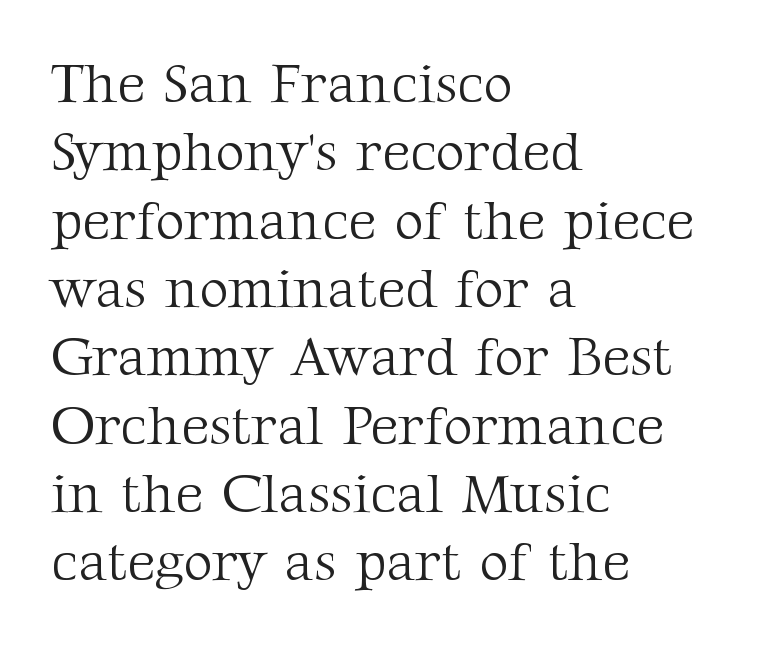
Check under the words: just untouched page. A student would call this left alignment; a typographer would say flush left, rag right. These lines keep a tight, regular rhythm from letter to letter. Typographically, this falls in the serif category. The typeface has the unassuming heft of standard copy or less. Note the varied advance widths — an 'i' is clearly narrower than an 'm'.
